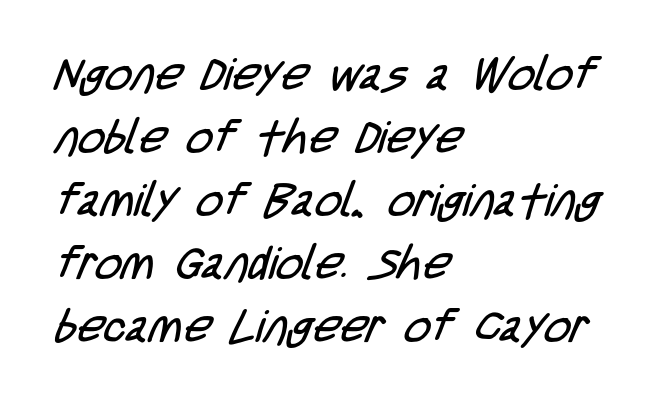
{"serif": "no", "bold": "no", "weight": "regular", "width": "condensed", "stroke_contrast": "low", "x_height": "large", "monospaced": "no", "underline": "no", "align": "left", "line_spacing": "normal", "line_spacing_ratio": 1.37, "letter_spacing": "normal", "letter_spacing_em": 0.0, "glyph_px": 46}
